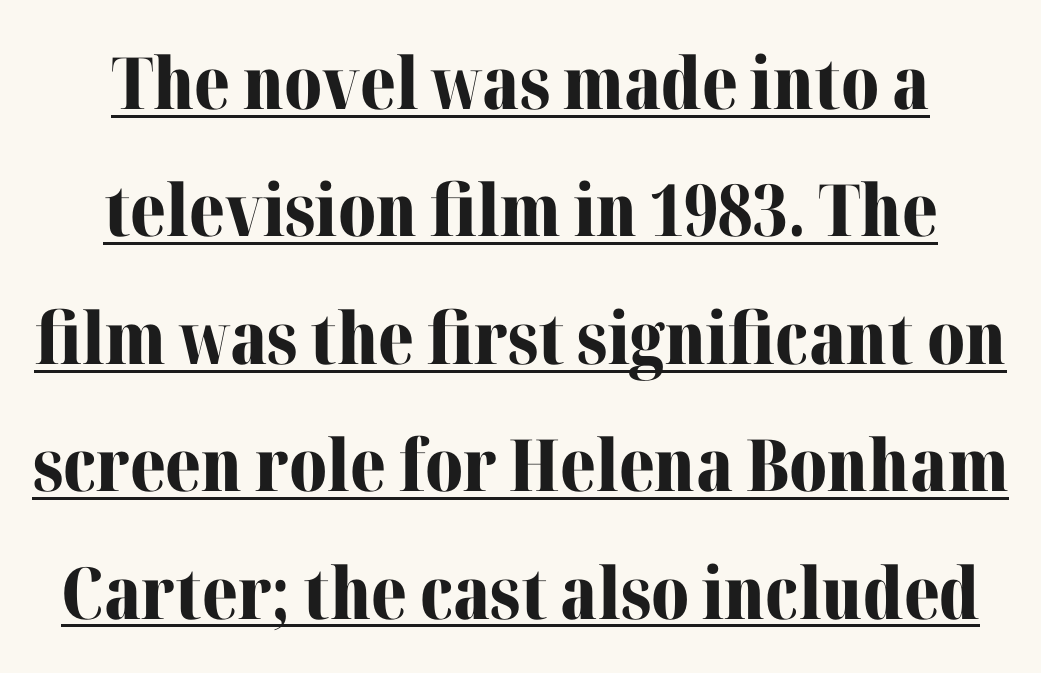
The image shows 72 px bold serif type, upright; set line spacing 1.77x, normal letter spacing, underlined; medium stroke contrast and a medium x-height.
